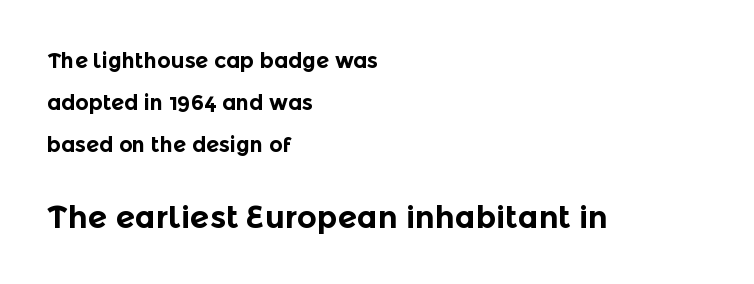
{"serif": "no", "italic": "no", "bold": "yes", "weight": "bold", "width": "normal", "x_height": "medium", "monospaced": "no", "underline": "no", "align": "left", "line_spacing": "loose", "line_spacing_ratio": 1.99, "letter_spacing": "normal", "letter_spacing_em": 0.0, "larger_block": "second", "size_ratio": 1.48, "glyph_px": 31}
